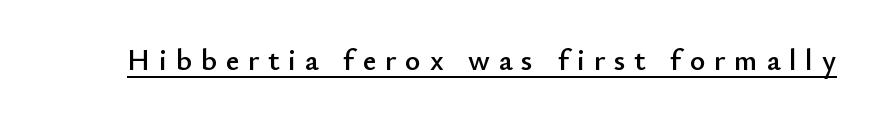
{"serif": "no", "italic": "no", "width": "normal", "stroke_contrast": "low", "x_height": "small", "monospaced": "no", "underline": "yes", "letter_spacing": "wide", "letter_spacing_em": 0.29, "glyph_px": 30}
